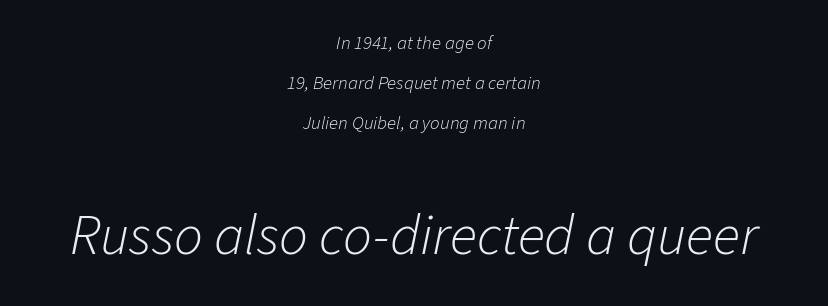
{"italic": "yes", "lean": "right", "slant_degrees": 11, "bold": "no", "weight": "light", "width": "normal", "stroke_contrast": "low", "x_height": "medium", "monospaced": "no", "underline": "no", "align": "center", "line_spacing": "loose", "line_spacing_ratio": 2.11, "letter_spacing": "normal", "letter_spacing_em": 0.0, "larger_block": "second", "size_ratio": 3.0, "glyph_px": 57}
